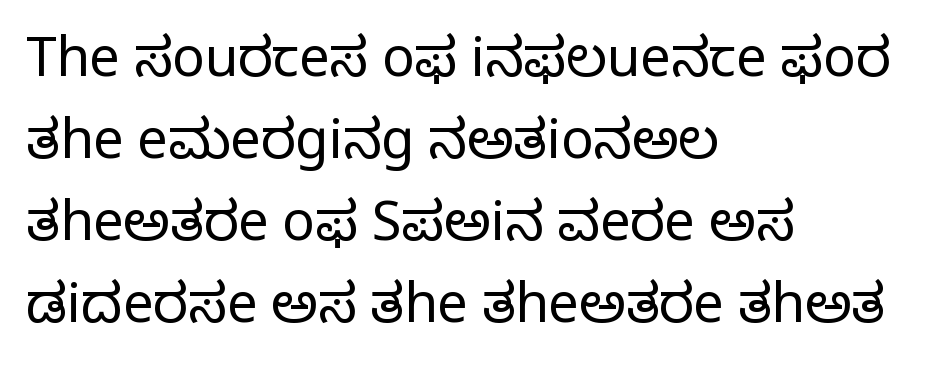
Does extra space separate the letters? No, they use regular spacing. Each new line begins a customary step beneath the previous one. Casual observation: everything's shoved over to the left. Is this a heavy cut? Hardly; it is regular or lighter.
